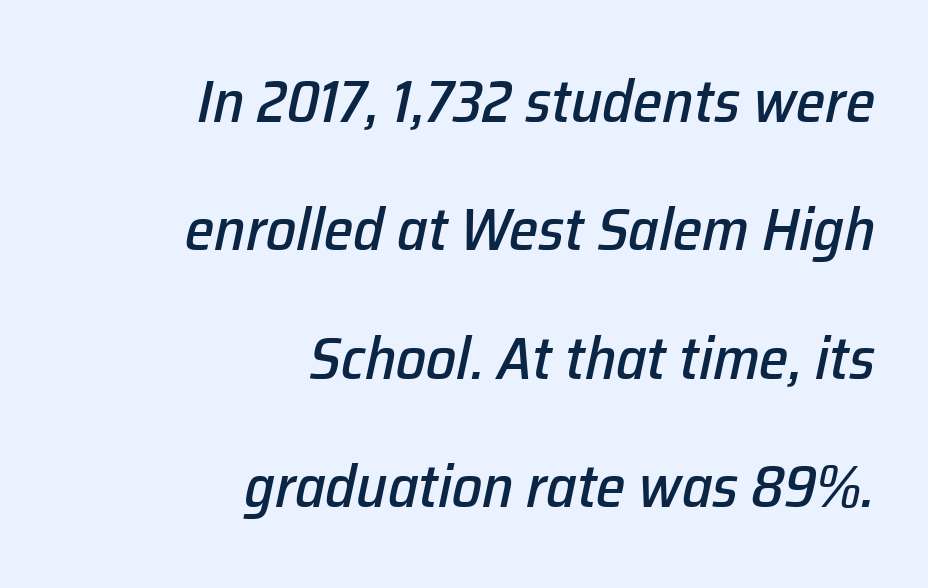
Think of a printed novel: that variable character pitch is what you see here. Horizontally, the lines are justified to the trailing edge only. The leading is generous, giving the passage an open texture. There is no visible air inserted between adjacent glyphs. The glyphs are unaccompanied by any horizontal stroke below them. Italic? Definitely — the glyphs are oblique.
